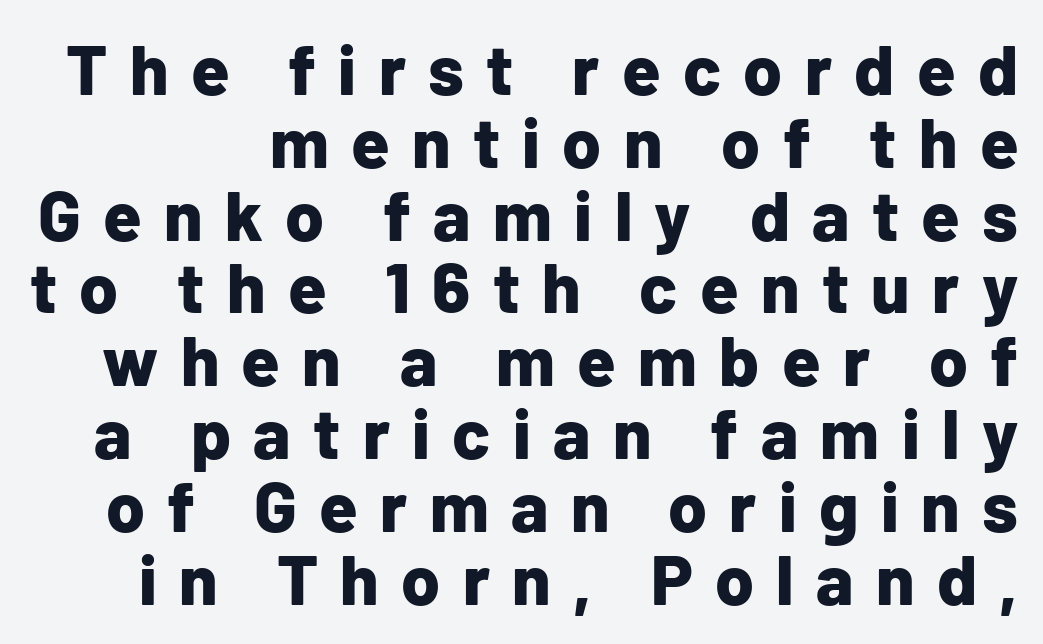
Here the glyphs are tracked loosely, breaking word shapes into spaced letters. The passage shown is typed in a proportional face where columns would drift. The rendering shows plain stroke endings on the letterforms — a sans-serif design. This is roman type, the default non-slanted kind. Heavy, bold letterforms. A typesetter would call this leading minimal, almost set solid.
